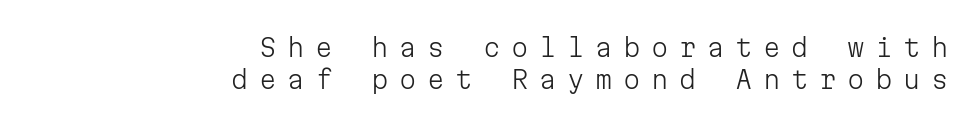
{"italic": "no", "bold": "no", "underline": "no", "align": "right", "line_spacing": "normal", "line_spacing_ratio": 1.28, "letter_spacing": "wide", "letter_spacing_em": 0.42, "glyph_px": 25}
